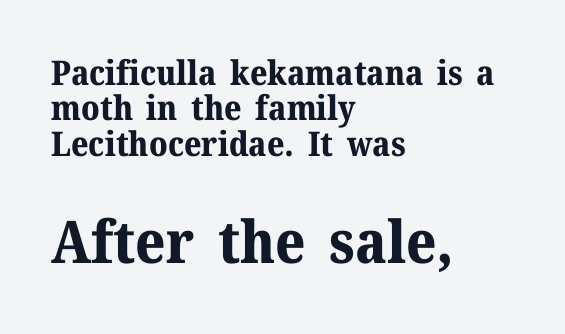
Q: Is the text bold? A: Yes.
Q: Is the text italic (slanted)? A: No, it is upright.
Q: Is the typeface a serif or a sans-serif typeface? A: Serif.
Q: Is the text underlined? A: No.
Q: How is the paragraph aligned? A: Left-aligned.
Q: Is the spacing between letters normal or unusually wide? A: Normal.
Q: Is the spacing between lines tight, normal or loose? A: Tight.
Q: Which block of text is set in a larger size, the first (top) or the second (bottom)? A: The second (bottom) one.
Q: Width (condensed, normal, or wide)? A: Normal.
Q: Stroke contrast? A: Medium.
Q: x-height? A: Medium.
Q: Monospaced? A: No.
